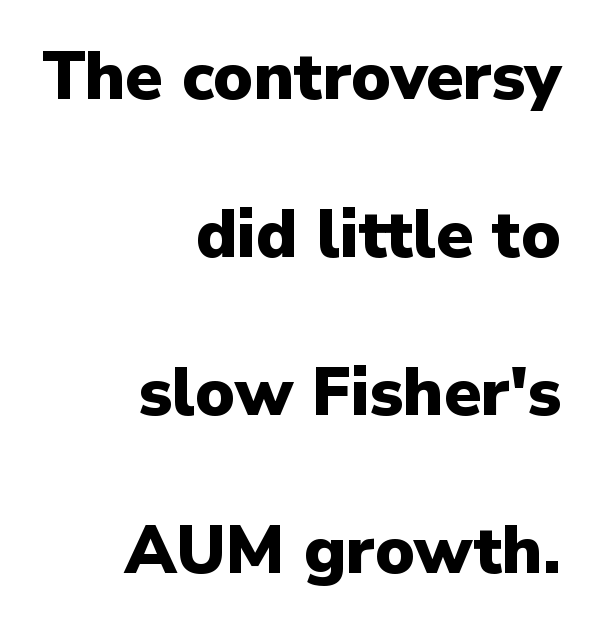
Q: Is the text bold? A: Yes.
Q: Is the text italic (slanted)? A: No, it is upright.
Q: Is the typeface a serif or a sans-serif typeface? A: Sans-serif.
Q: Is the text underlined? A: No.
Q: How is the paragraph aligned? A: Right-aligned.
Q: Is the spacing between letters normal or unusually wide? A: Normal.
Q: Is the spacing between lines tight, normal or loose? A: Loose.
Q: Width (condensed, normal, or wide)? A: Normal.
Q: Stroke contrast? A: Low.
Q: x-height? A: Medium.
Q: Monospaced? A: No.
